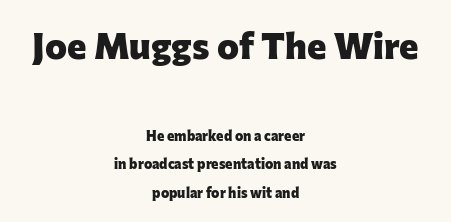
The image shows 37 px heavy sans-serif type, upright; set centered, loose line spacing (2.03x), normal letter spacing, not underlined; the first (top) block is 2.64x larger; low stroke contrast and a medium x-height.
